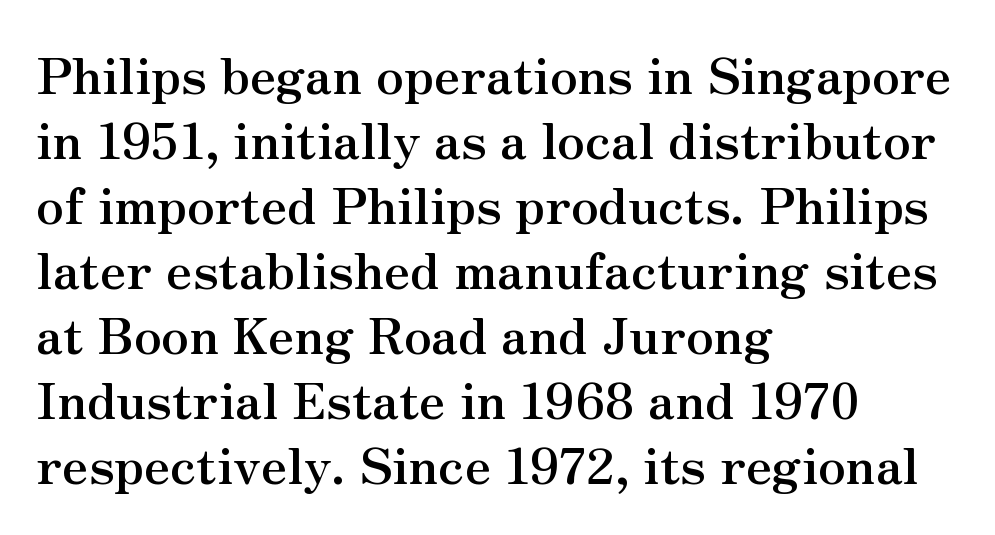
This rendering leaves character spacing at its baseline value. Which margin do the lines hug? The left one — the right edge is uneven. The letters are bold, with thick, heavy strokes. Whoever set this chose a conventional vertical rhythm. Bare-footed words on every line. Yep, those are serifs on the letters.
